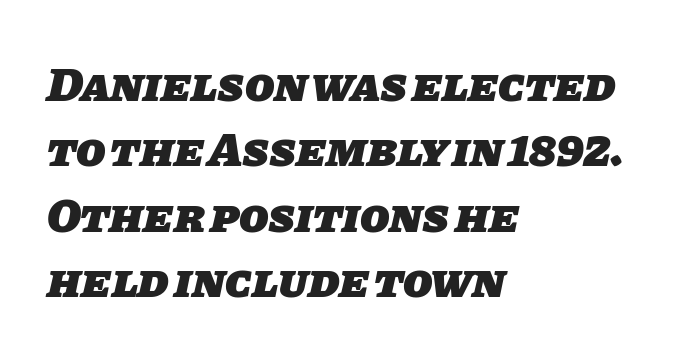
The image shows 48 px heavy type; set left-aligned, normal line spacing (1.36x), normal letter spacing, not underlined; low stroke contrast and a large x-height.
